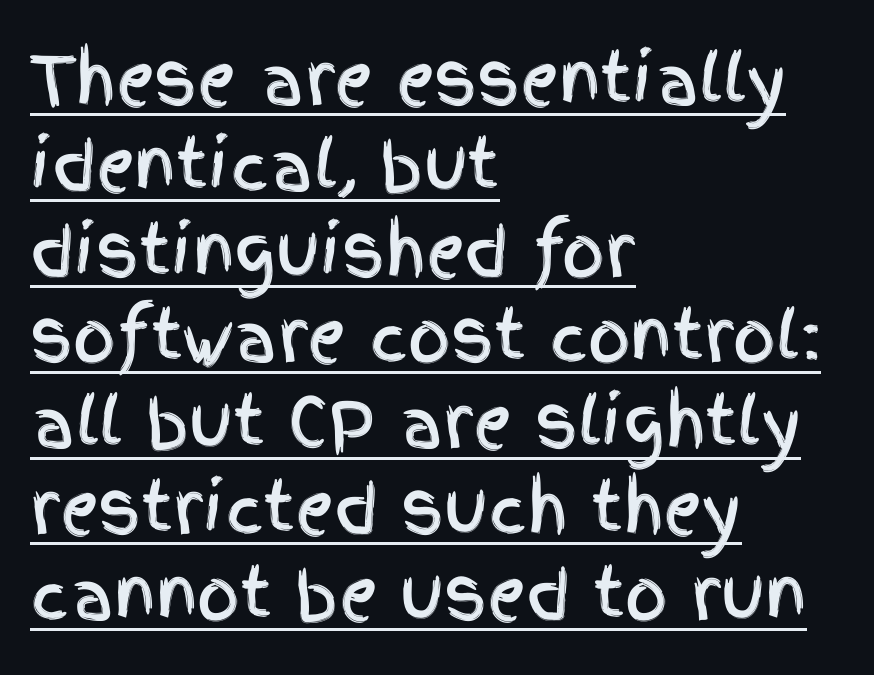
Q: Is the text italic (slanted)? A: No, it is upright.
Q: Is the typeface a serif or a sans-serif typeface? A: Sans-serif.
Q: Is the text underlined? A: Yes.
Q: How is the paragraph aligned? A: Left-aligned.
Q: Is the spacing between letters normal or unusually wide? A: Normal.
Q: Is the spacing between lines tight, normal or loose? A: Normal.
Q: Width (condensed, normal, or wide)? A: Condensed.
Q: x-height? A: Large.
Q: Monospaced? A: No.
